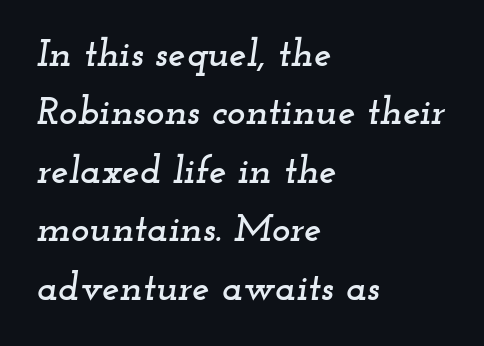
The image shows 39 px wide serif type, italic (leaning right); set left-aligned, normal line spacing (1.5x), normal letter spacing, not underlined; low stroke contrast and a small x-height.
